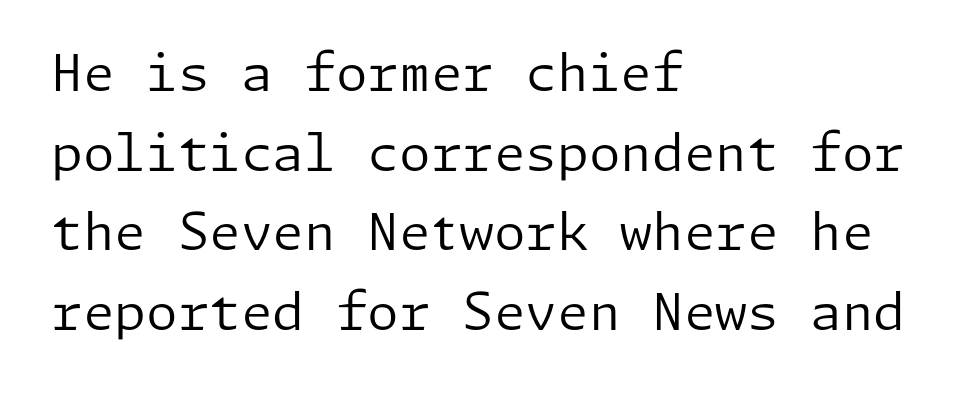
{"serif": "no", "italic": "no", "bold": "no", "weight": "regular", "width": "normal", "stroke_contrast": "low", "x_height": "medium", "underline": "no", "align": "left", "line_spacing": "normal", "line_spacing_ratio": 1.56, "letter_spacing": "normal", "letter_spacing_em": 0.0, "glyph_px": 51}
